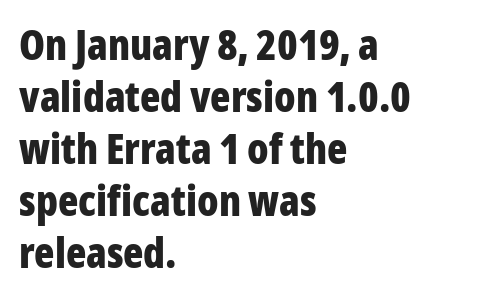
Q: Is the text bold? A: Yes.
Q: Is the text italic (slanted)? A: No, it is upright.
Q: Is the typeface a serif or a sans-serif typeface? A: Sans-serif.
Q: Is the text underlined? A: No.
Q: How is the paragraph aligned? A: Left-aligned.
Q: Is the spacing between letters normal or unusually wide? A: Normal.
Q: Width (condensed, normal, or wide)? A: Condensed.
Q: Stroke contrast? A: Low.
Q: x-height? A: Medium.
Q: Monospaced? A: No.
